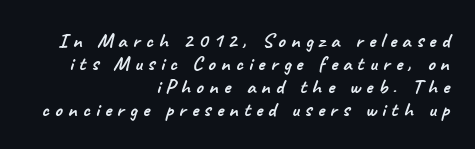
{"underline": "no", "align": "right", "line_spacing": "tight", "line_spacing_ratio": 1.09, "letter_spacing": "wide", "letter_spacing_em": 0.25, "glyph_px": 21}
